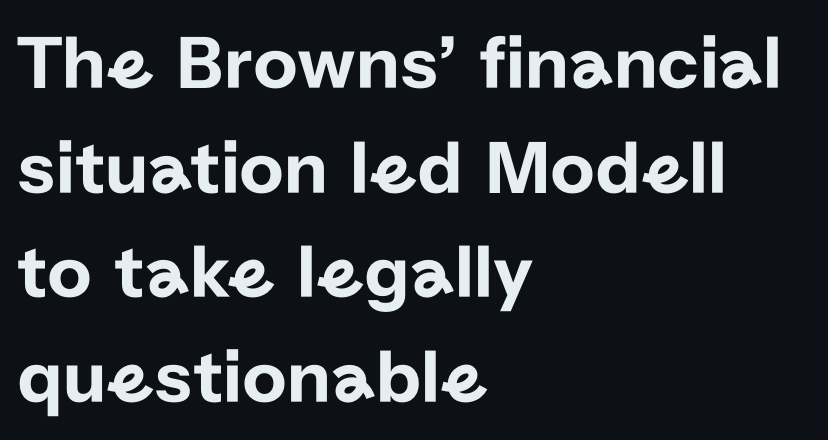
Rendered with straight, roman letterforms. Each word holds together tightly as a unit, with standard inter-letter gaps. Spacing verdict: proportional, widths tailored to each character. Is this a sans? Yes — the strokes have no serifs. The text block is weighted toward the left margin, trailing off unevenly rightward. Lines of text with bare space underneath.
